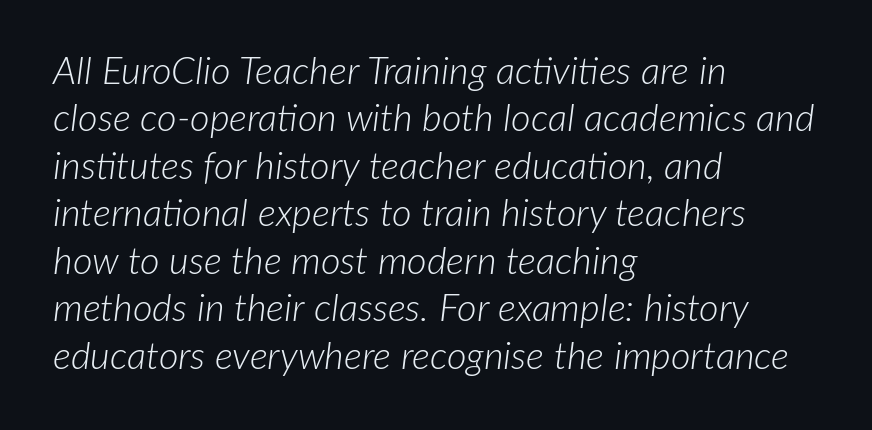
{"italic": "yes", "lean": "right", "slant_degrees": 7, "bold": "no", "weight": "light", "width": "normal", "stroke_contrast": "low", "x_height": "medium", "monospaced": "no", "underline": "no", "align": "left", "line_spacing": "normal", "line_spacing_ratio": 1.25, "letter_spacing": "normal", "letter_spacing_em": 0.0, "glyph_px": 38}
